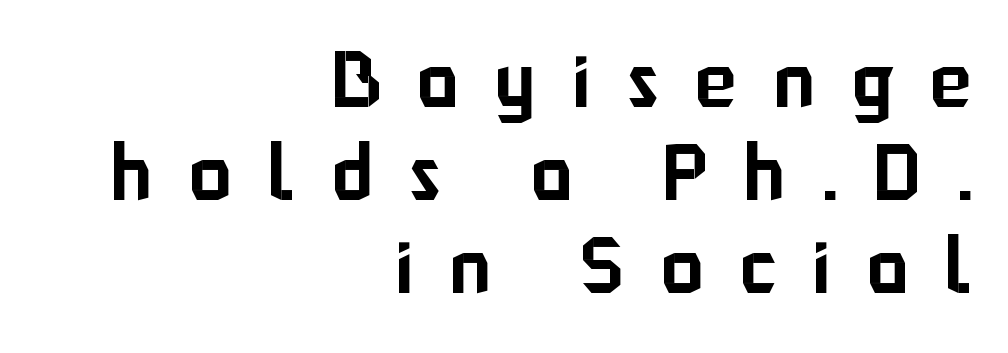
The image shows 78 px sans-serif type, upright; set right-aligned, line spacing 1.19x, unusually wide letter spacing (+0.47 em), not underlined; low stroke contrast and a medium x-height.
